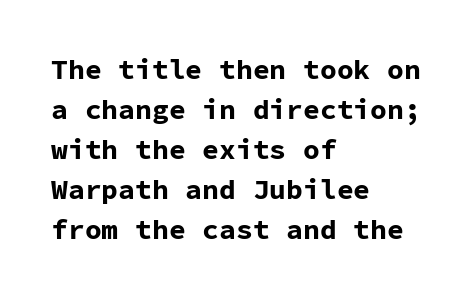
The image shows 28 px bold sans-serif type, upright, monospaced; set left-aligned, normal line spacing (1.43x), normal letter spacing, not underlined; low stroke contrast and a medium x-height.
